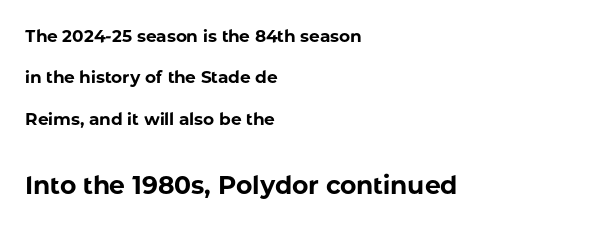
The image shows 25 px bold type, upright; set left-aligned, loose line spacing (2.44x), normal letter spacing, not underlined; the second (bottom) block is 1.47x larger.
